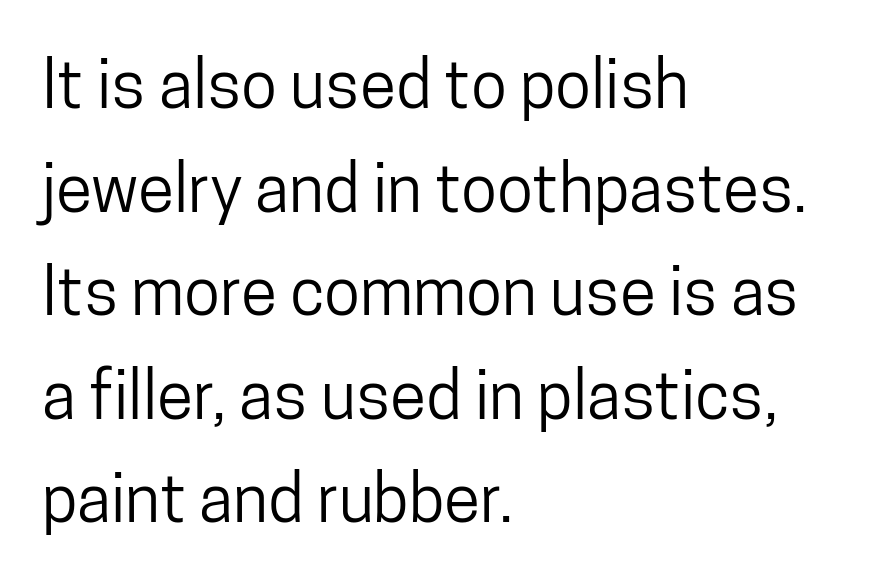
The image shows 66 px condensed sans-serif type, upright; set left-aligned, normal line spacing (1.57x), normal letter spacing, not underlined; low stroke contrast and a medium x-height.
